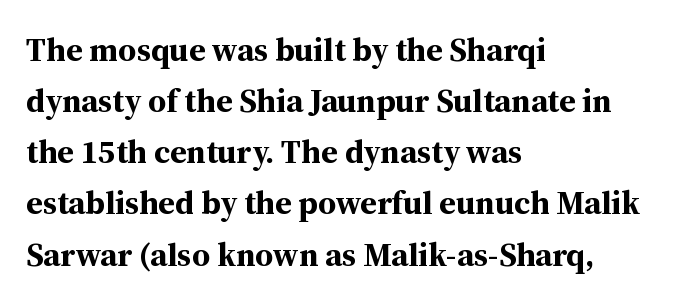
On the weight axis this lands at bold, roughly 700. A student would call this left alignment; a typographer would say flush left, rag right. The space between consecutive lines is moderate. Clear beneath every line of the passage.
